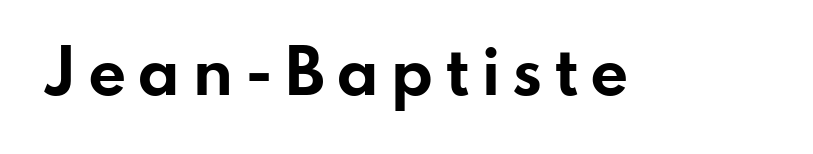
Q: Is the text bold? A: Yes.
Q: Is the text italic (slanted)? A: No, it is upright.
Q: Is the typeface a serif or a sans-serif typeface? A: Sans-serif.
Q: Is the text underlined? A: No.
Q: Width (condensed, normal, or wide)? A: Wide.
Q: Stroke contrast? A: Low.
Q: x-height? A: Small.
Q: Monospaced? A: No.
